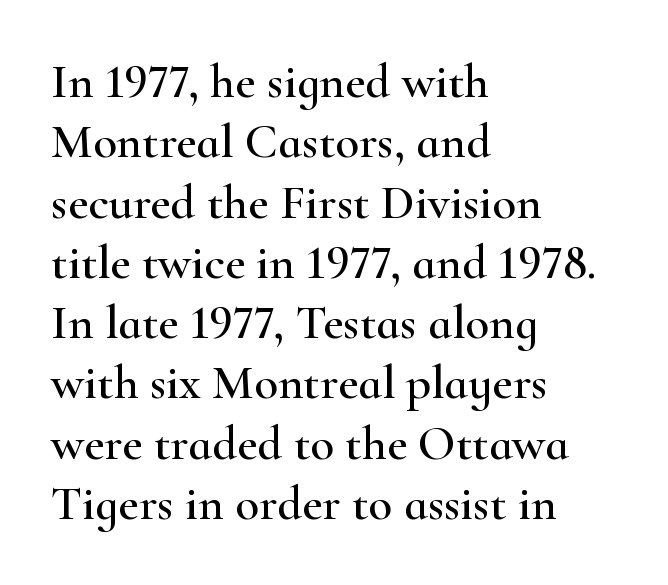
{"serif": "yes", "italic": "no", "width": "wide", "stroke_contrast": "high", "x_height": "small", "monospaced": "no", "underline": "no", "align": "left", "line_spacing_ratio": 1.23, "letter_spacing": "normal", "letter_spacing_em": 0.0, "glyph_px": 49}
